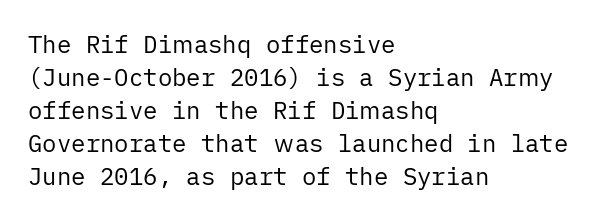
The image shows 24 px text type, upright; set left-aligned, normal line spacing (1.37x), normal letter spacing, not underlined.
